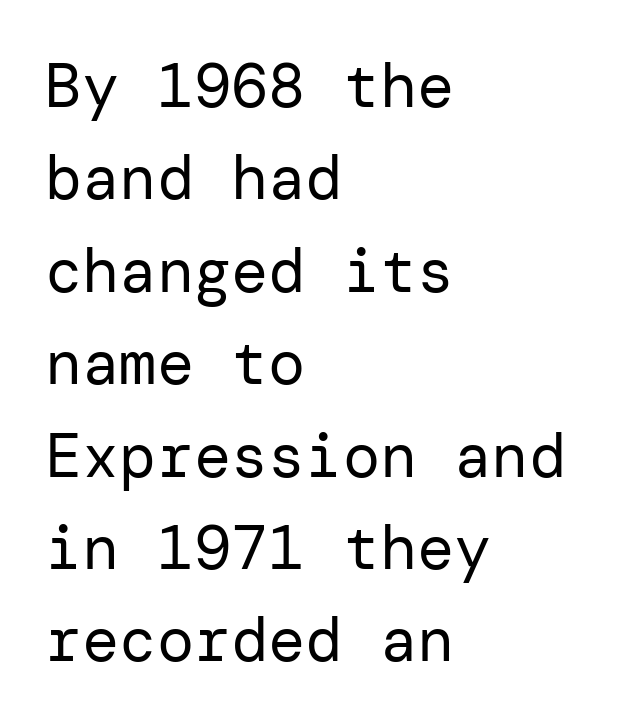
Q: Is the text bold? A: No.
Q: Is the text italic (slanted)? A: No, it is upright.
Q: Is the typeface a serif or a sans-serif typeface? A: Sans-serif.
Q: Is the text underlined? A: No.
Q: How is the paragraph aligned? A: Left-aligned.
Q: Is the spacing between letters normal or unusually wide? A: Normal.
Q: Is the spacing between lines tight, normal or loose? A: Normal.
Q: Width (condensed, normal, or wide)? A: Normal.
Q: Stroke contrast? A: Low.
Q: x-height? A: Medium.
